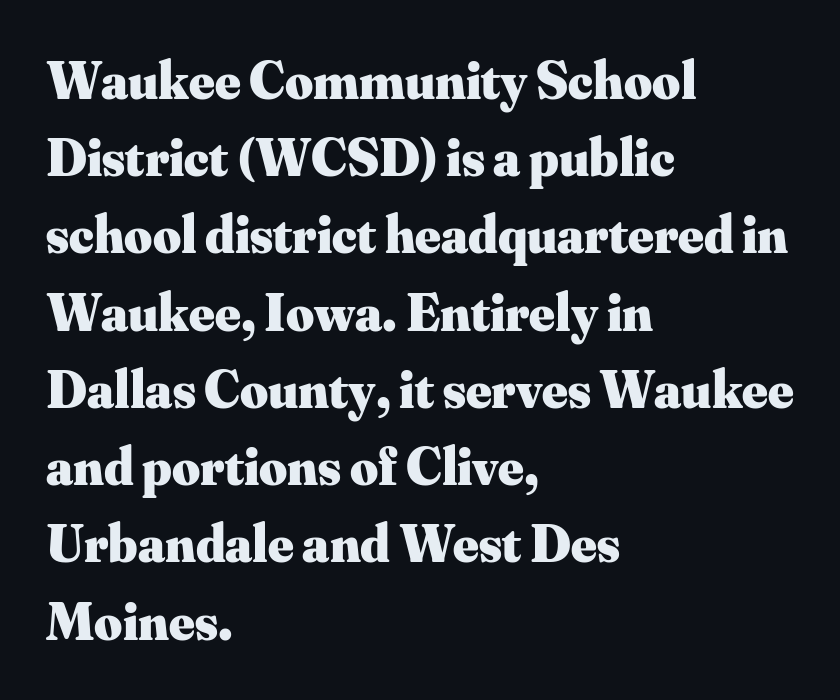
Q: Is the text bold? A: Yes.
Q: Is the text italic (slanted)? A: No, it is upright.
Q: Is the typeface a serif or a sans-serif typeface? A: Serif.
Q: Is the text underlined? A: No.
Q: How is the paragraph aligned? A: Left-aligned.
Q: Is the spacing between letters normal or unusually wide? A: Normal.
Q: Is the spacing between lines tight, normal or loose? A: Normal.
Q: Width (condensed, normal, or wide)? A: Normal.
Q: Stroke contrast? A: Medium.
Q: x-height? A: Small.
Q: Monospaced? A: No.
